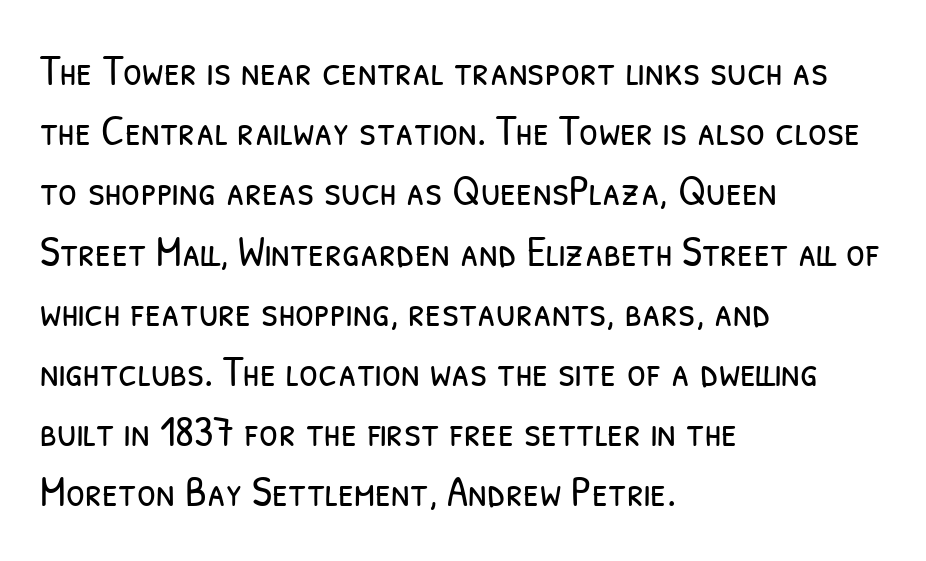
Q: Is the text bold? A: No.
Q: Is the typeface a serif or a sans-serif typeface? A: Sans-serif.
Q: Is the text underlined? A: No.
Q: How is the paragraph aligned? A: Left-aligned.
Q: Is the spacing between letters normal or unusually wide? A: Normal.
Q: Is the spacing between lines tight, normal or loose? A: Normal.
Q: Width (condensed, normal, or wide)? A: Condensed.
Q: Stroke contrast? A: Low.
Q: x-height? A: Medium.
Q: Monospaced? A: No.
